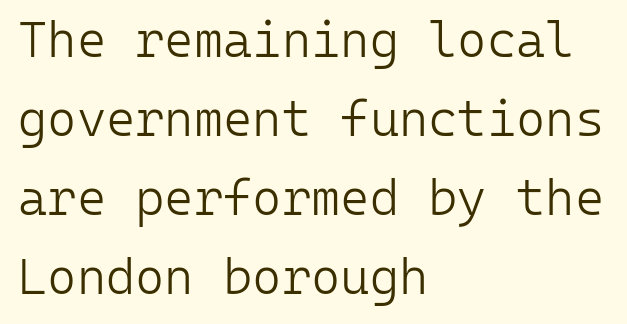
Q: Is the text bold? A: No.
Q: Is the text italic (slanted)? A: No, it is upright.
Q: Is the typeface a serif or a sans-serif typeface? A: Sans-serif.
Q: Is the text underlined? A: No.
Q: How is the paragraph aligned? A: Left-aligned.
Q: Is the spacing between letters normal or unusually wide? A: Normal.
Q: Is the spacing between lines tight, normal or loose? A: Normal.
Q: Width (condensed, normal, or wide)? A: Normal.
Q: Stroke contrast? A: Low.
Q: x-height? A: Medium.
Q: Monospaced? A: Yes.
